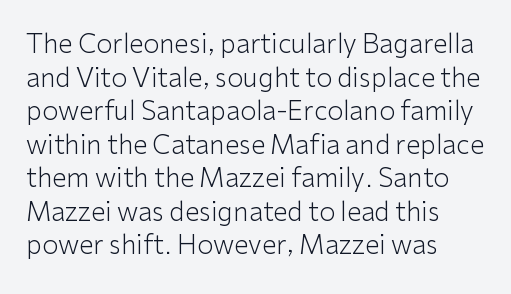
{"italic": "no", "bold": "no", "underline": "no", "align": "left", "line_spacing": "normal", "line_spacing_ratio": 1.29, "letter_spacing": "normal", "letter_spacing_em": 0.0, "glyph_px": 26}
